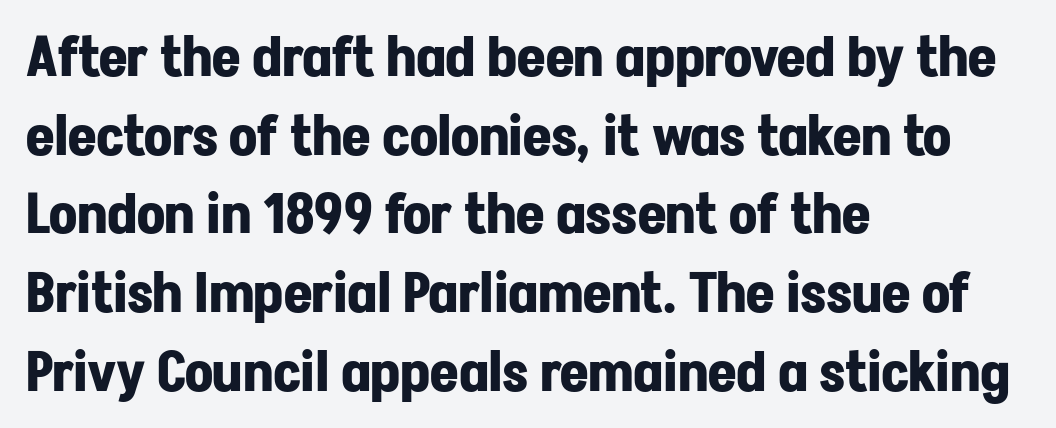
Q: Is the text bold? A: Yes.
Q: Is the text italic (slanted)? A: No, it is upright.
Q: Is the typeface a serif or a sans-serif typeface? A: Sans-serif.
Q: Is the text underlined? A: No.
Q: How is the paragraph aligned? A: Left-aligned.
Q: Is the spacing between letters normal or unusually wide? A: Normal.
Q: Is the spacing between lines tight, normal or loose? A: Normal.
Q: Width (condensed, normal, or wide)? A: Normal.
Q: Stroke contrast? A: Low.
Q: x-height? A: Medium.
Q: Monospaced? A: No.
